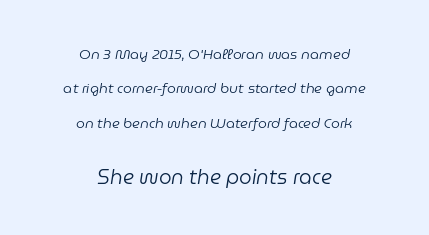
{"italic": "yes", "lean": "right", "slant_degrees": 9, "bold": "no", "underline": "no", "align": "center", "line_spacing": "loose", "line_spacing_ratio": 2.45, "letter_spacing": "normal", "letter_spacing_em": 0.0, "larger_block": "second", "size_ratio": 1.43, "glyph_px": 20}
